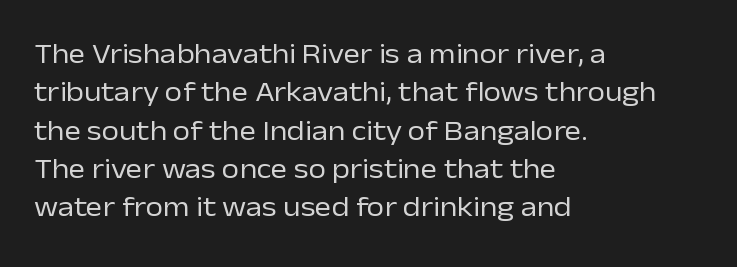
Q: Is the text bold? A: No.
Q: Is the text italic (slanted)? A: No, it is upright.
Q: Is the typeface a serif or a sans-serif typeface? A: Sans-serif.
Q: Is the text underlined? A: No.
Q: How is the paragraph aligned? A: Left-aligned.
Q: Is the spacing between letters normal or unusually wide? A: Normal.
Q: Is the spacing between lines tight, normal or loose? A: Normal.
Q: Width (condensed, normal, or wide)? A: Normal.
Q: Stroke contrast? A: Low.
Q: x-height? A: Medium.
Q: Monospaced? A: No.
